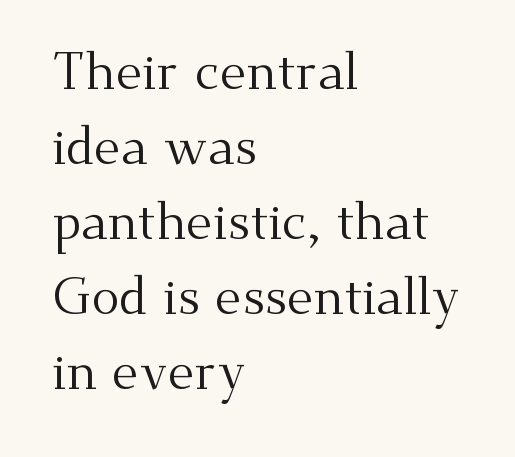
Q: Is the text bold? A: No.
Q: Is the text italic (slanted)? A: No, it is upright.
Q: Is the typeface a serif or a sans-serif typeface? A: Serif.
Q: Is the text underlined? A: No.
Q: How is the paragraph aligned? A: Left-aligned.
Q: Is the spacing between letters normal or unusually wide? A: Normal.
Q: Is the spacing between lines tight, normal or loose? A: Normal.
Q: Width (condensed, normal, or wide)? A: Normal.
Q: Stroke contrast? A: Medium.
Q: x-height? A: Small.
Q: Monospaced? A: No.
